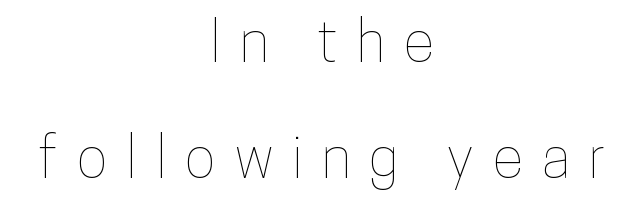
The image shows 57 px condensed type, upright; set centered, loose line spacing (2.04x), unusually wide letter spacing (+0.34 em), not underlined; low stroke contrast and a medium x-height.
